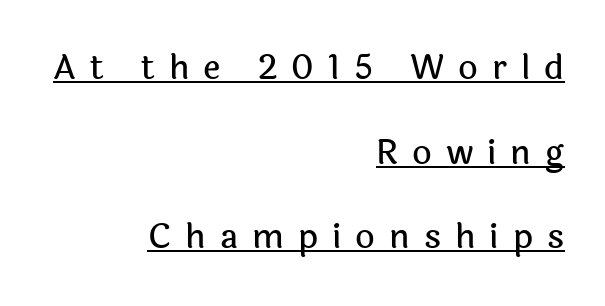
Q: Is the text italic (slanted)? A: No, it is upright.
Q: Is the typeface a serif or a sans-serif typeface? A: Sans-serif.
Q: Is the text underlined? A: Yes.
Q: How is the paragraph aligned? A: Right-aligned.
Q: Is the spacing between letters normal or unusually wide? A: Unusually wide.
Q: Is the spacing between lines tight, normal or loose? A: Loose.
Q: Width (condensed, normal, or wide)? A: Normal.
Q: x-height? A: Medium.
Q: Monospaced? A: No.
